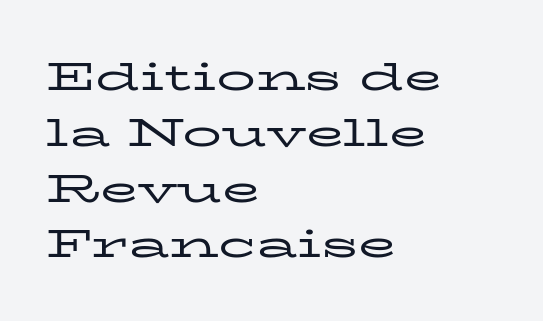
The image shows 39 px regular-weight, wide serif type, upright; set left-aligned, normal line spacing (1.43x), normal letter spacing, not underlined; low stroke contrast and a medium x-height.
